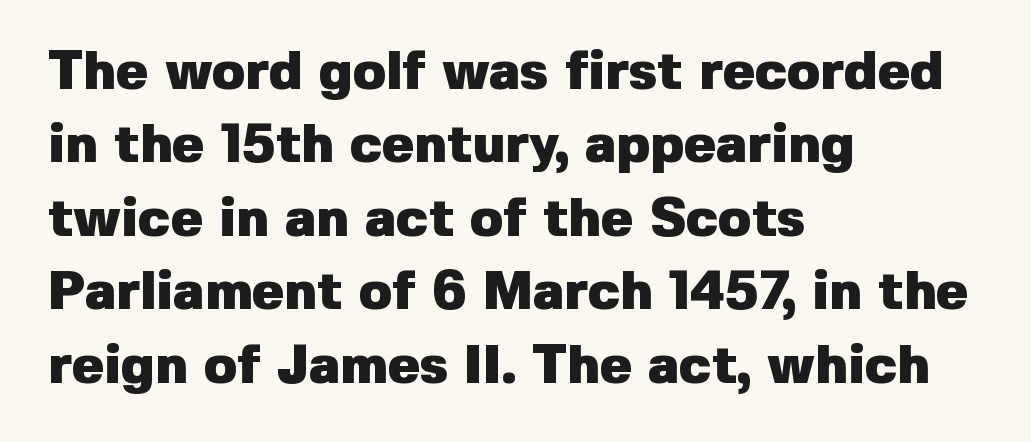
Q: Is the text bold? A: Yes.
Q: Is the text italic (slanted)? A: No, it is upright.
Q: Is the typeface a serif or a sans-serif typeface? A: Sans-serif.
Q: Is the text underlined? A: No.
Q: How is the paragraph aligned? A: Left-aligned.
Q: Is the spacing between letters normal or unusually wide? A: Normal.
Q: Is the spacing between lines tight, normal or loose? A: Normal.
Q: Width (condensed, normal, or wide)? A: Normal.
Q: Stroke contrast? A: Low.
Q: x-height? A: Medium.
Q: Monospaced? A: No.
